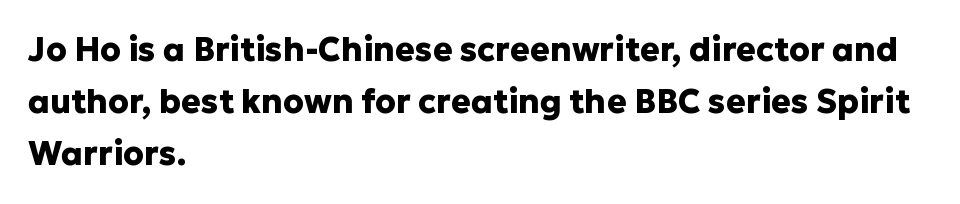
The image shows 33 px heavy sans-serif type, upright; set left-aligned, normal line spacing (1.58x), normal letter spacing, not underlined; low stroke contrast and a medium x-height.
